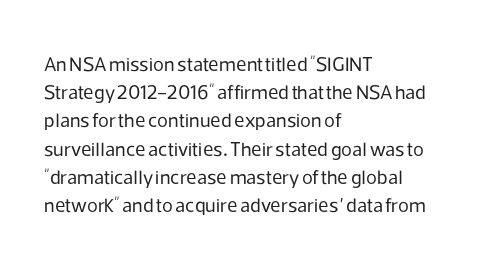
Q: Is the text bold? A: No.
Q: Is the text italic (slanted)? A: No, it is upright.
Q: Is the text underlined? A: No.
Q: How is the paragraph aligned? A: Left-aligned.
Q: Is the spacing between letters normal or unusually wide? A: Normal.
Q: Is the spacing between lines tight, normal or loose? A: Normal.
